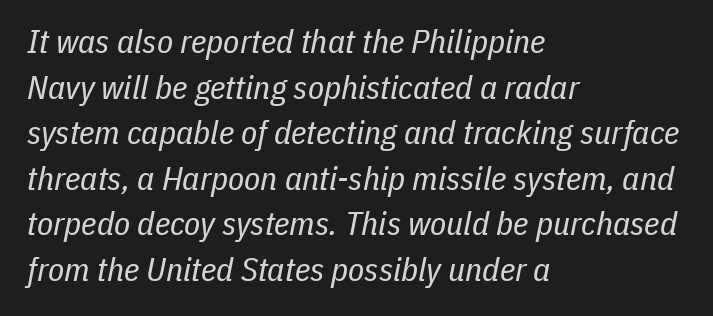
Q: Is the text bold? A: No.
Q: Is the text italic (slanted)? A: Yes, it leans right by about 11 degrees.
Q: Is the text underlined? A: No.
Q: How is the paragraph aligned? A: Left-aligned.
Q: Is the spacing between letters normal or unusually wide? A: Normal.
Q: Is the spacing between lines tight, normal or loose? A: Normal.
Q: Width (condensed, normal, or wide)? A: Condensed.
Q: Stroke contrast? A: Low.
Q: x-height? A: Medium.
Q: Monospaced? A: No.
